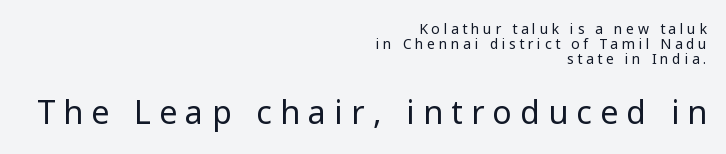
The more generous point size was reserved for the lower chunk. Words float on clear page, feet unadorned. No letter is thick-stroked: the sample isn't bold. Character widths vary here, with narrow letters taking less room than wide ones.
